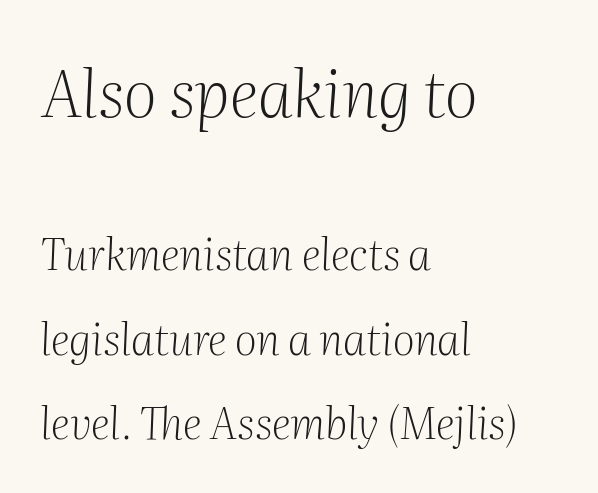
The image shows 65 px light serif type, italic (leaning right); set left-aligned, loose line spacing (1.96x), normal letter spacing, not underlined; the first (top) block is 1.51x larger; medium stroke contrast and a medium x-height.
